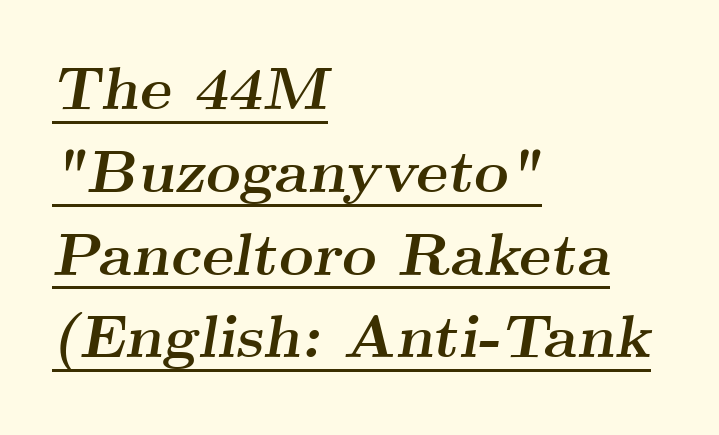
Q: Is the text bold? A: Yes.
Q: Is the text italic (slanted)? A: Yes, it leans right by about 9 degrees.
Q: Is the typeface a serif or a sans-serif typeface? A: Serif.
Q: Is the text underlined? A: Yes.
Q: How is the paragraph aligned? A: Left-aligned.
Q: Is the spacing between letters normal or unusually wide? A: Normal.
Q: Is the spacing between lines tight, normal or loose? A: Normal.
Q: Width (condensed, normal, or wide)? A: Wide.
Q: Stroke contrast? A: Medium.
Q: x-height? A: Small.
Q: Monospaced? A: No.
